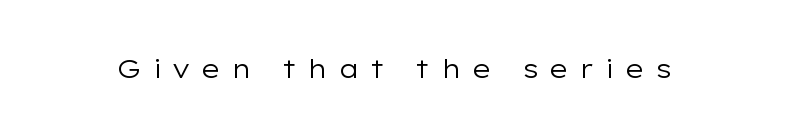
{"italic": "no", "bold": "no", "underline": "no", "letter_spacing": "wide", "letter_spacing_em": 0.39, "glyph_px": 26}
